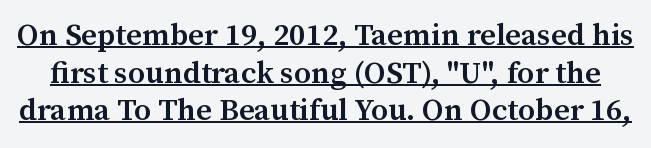
{"serif": "yes", "italic": "no", "bold": "semi", "weight": "semibold", "width": "normal", "stroke_contrast": "medium", "x_height": "medium", "monospaced": "no", "underline": "yes", "line_spacing_ratio": 1.21, "letter_spacing": "normal", "letter_spacing_em": 0.0, "glyph_px": 31}
